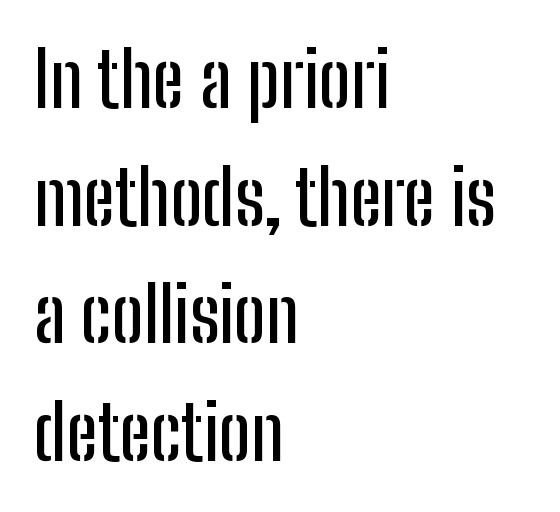
{"serif": "no", "italic": "no", "width": "condensed", "stroke_contrast": "low", "x_height": "medium", "monospaced": "no", "underline": "no", "align": "left", "line_spacing": "normal", "line_spacing_ratio": 1.57, "letter_spacing": "normal", "letter_spacing_em": 0.0, "glyph_px": 75}
